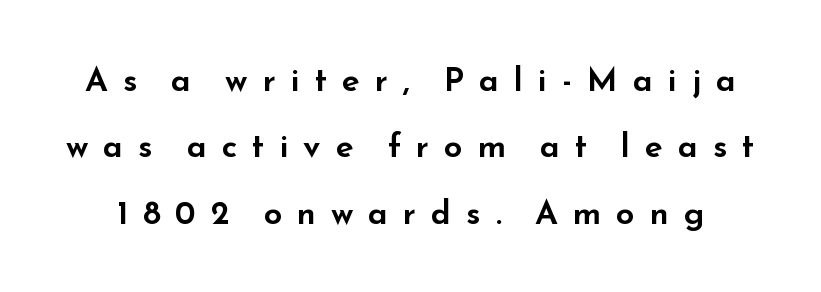
The image shows 33 px wide sans-serif type, upright; set loose line spacing (2.01x), unusually wide letter spacing (+0.45 em), not underlined; low stroke contrast and a small x-height.
